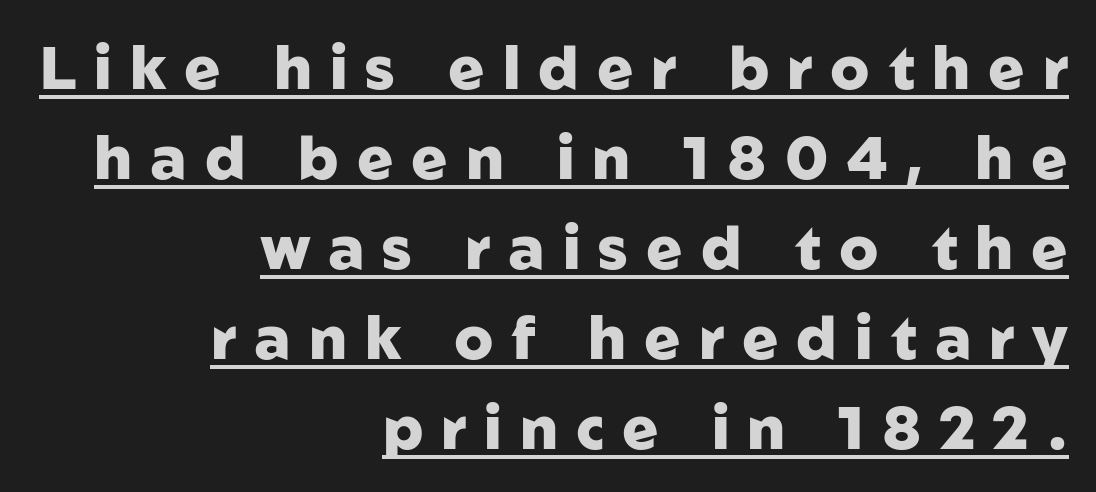
{"serif": "no", "italic": "no", "bold": "yes", "weight": "heavy", "width": "normal", "stroke_contrast": "low", "x_height": "medium", "monospaced": "no", "underline": "yes", "align": "right", "line_spacing": "normal", "line_spacing_ratio": 1.5, "letter_spacing": "wide", "letter_spacing_em": 0.3, "glyph_px": 60}
